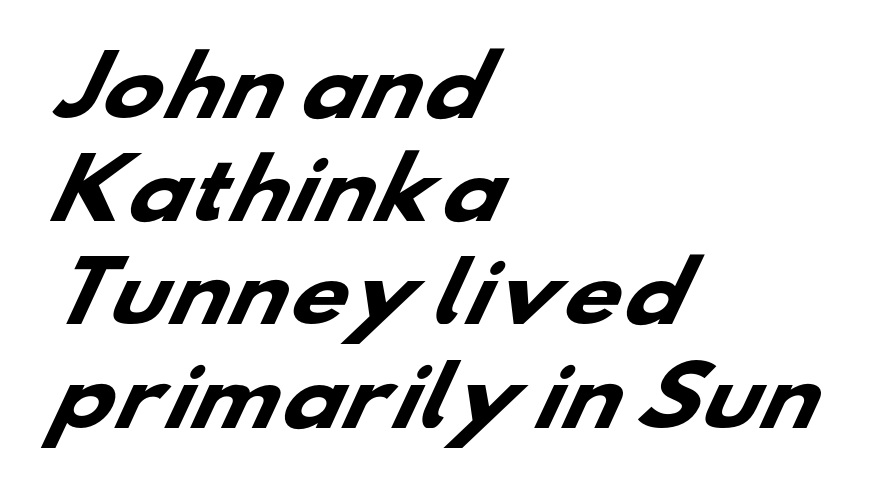
Q: Is the text bold? A: Yes.
Q: Is the typeface a serif or a sans-serif typeface? A: Sans-serif.
Q: Is the text underlined? A: No.
Q: How is the paragraph aligned? A: Left-aligned.
Q: Is the spacing between letters normal or unusually wide? A: Normal.
Q: Is the spacing between lines tight, normal or loose? A: Normal.
Q: Width (condensed, normal, or wide)? A: Wide.
Q: Stroke contrast? A: Low.
Q: x-height? A: Small.
Q: Monospaced? A: No.
